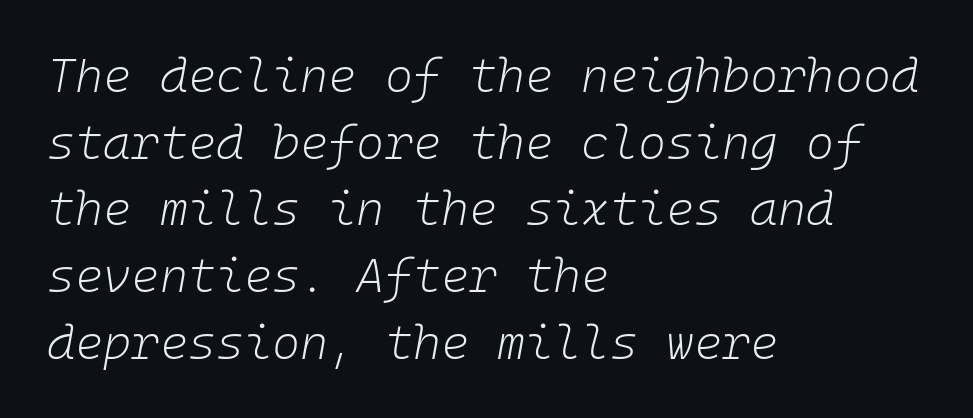
Q: Is the text bold? A: No.
Q: Is the text italic (slanted)? A: Yes, it leans right by about 10 degrees.
Q: Is the text underlined? A: No.
Q: How is the paragraph aligned? A: Left-aligned.
Q: Is the spacing between letters normal or unusually wide? A: Normal.
Q: Is the spacing between lines tight, normal or loose? A: Normal.
Q: Width (condensed, normal, or wide)? A: Normal.
Q: Stroke contrast? A: Low.
Q: x-height? A: Medium.
Q: Monospaced? A: Yes.
